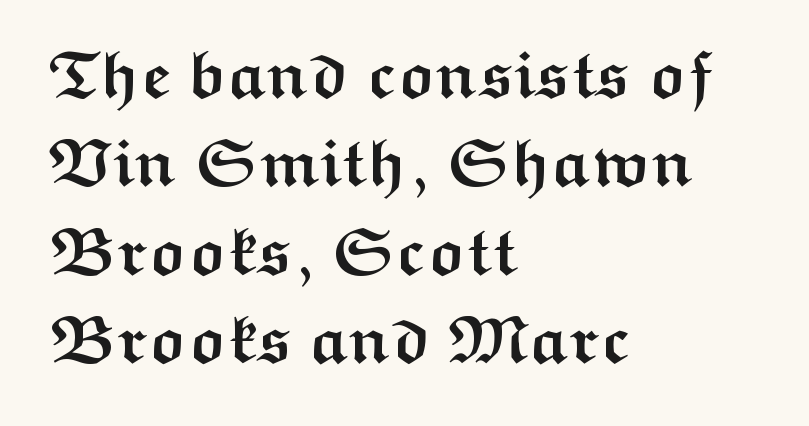
Underlining? Definitely not there. Alignment: flush left. Bold? Absolutely — the strokes are thick and heavy. A typesetter would call this proportional, since set widths differ per character. You can tell it's not italic because the verticals are truly vertical.
